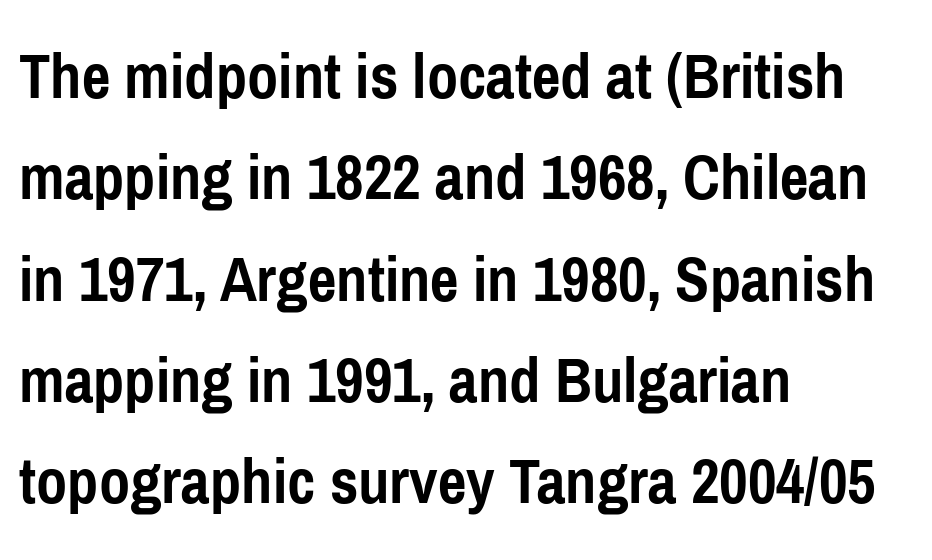
Examine the stroke ends and you'll find no serifs. If you drew a ruler down the left edge, every line would touch it. Honestly, the letter spacing is just normal — you wouldn't notice it. Vertical strokes here are truly vertical. Varying glyph widths throughout — classic text-font behaviour.
